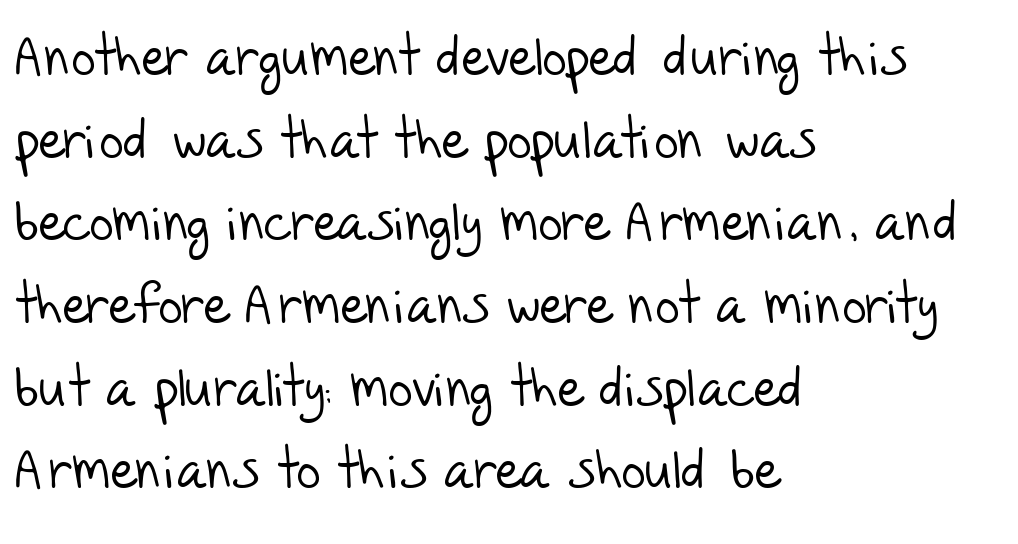
The image shows 53 px light sans-serif type; set left-aligned, normal line spacing (1.56x), normal letter spacing, not underlined; low stroke contrast and a large x-height.
